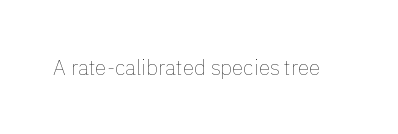
The image shows 21 px text type, upright; set normal letter spacing, not underlined.
